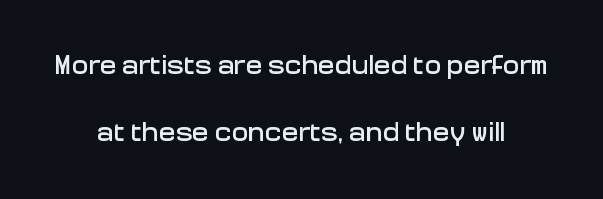
Q: Is the text italic (slanted)? A: No, it is upright.
Q: Is the typeface a serif or a sans-serif typeface? A: Sans-serif.
Q: Is the text underlined? A: No.
Q: How is the paragraph aligned? A: Centered.
Q: Is the spacing between letters normal or unusually wide? A: Normal.
Q: Is the spacing between lines tight, normal or loose? A: Loose.
Q: Width (condensed, normal, or wide)? A: Normal.
Q: Stroke contrast? A: Low.
Q: x-height? A: Medium.
Q: Monospaced? A: No.
